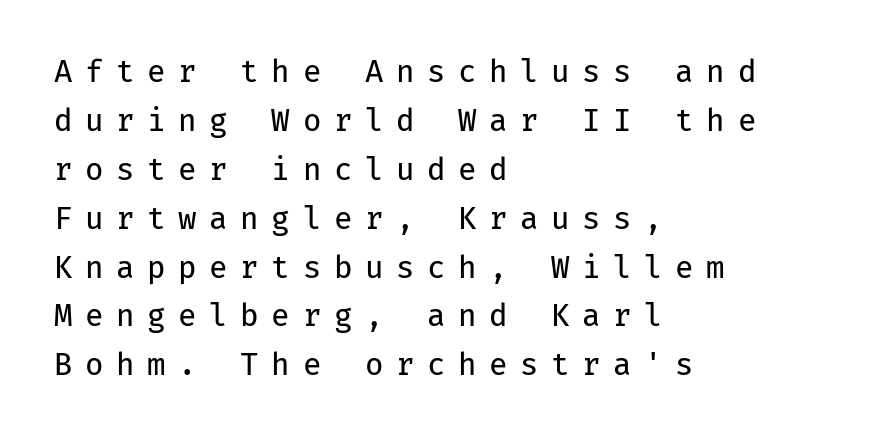
{"serif": "no", "italic": "no", "bold": "no", "weight": "regular", "width": "normal", "stroke_contrast": "low", "x_height": "medium", "monospaced": "yes", "underline": "no", "align": "left", "line_spacing": "normal", "line_spacing_ratio": 1.63, "letter_spacing": "wide", "letter_spacing_em": 0.42, "glyph_px": 30}
